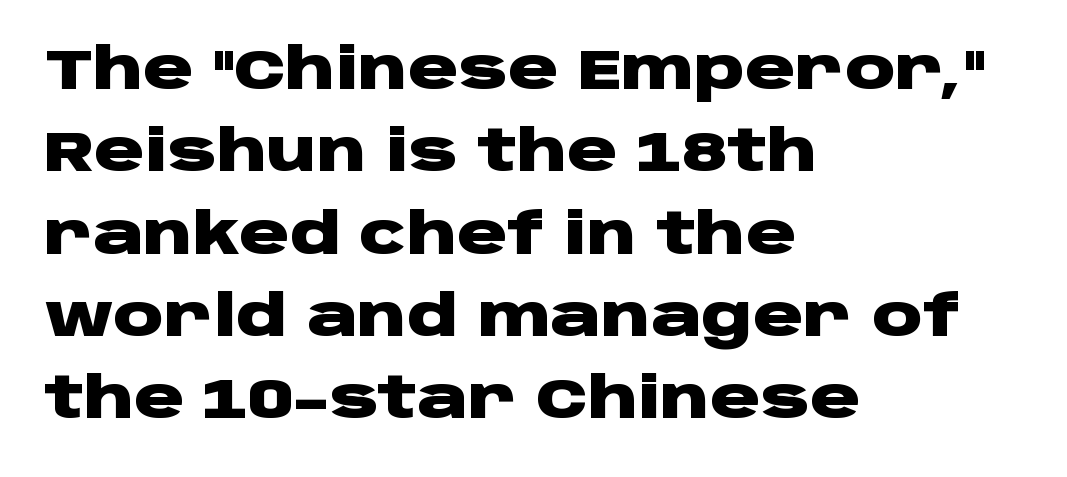
{"serif": "no", "italic": "no", "bold": "yes", "weight": "heavy", "width": "wide", "stroke_contrast": "low", "x_height": "large", "monospaced": "no", "underline": "no", "align": "left", "line_spacing": "normal", "line_spacing_ratio": 1.47, "letter_spacing": "normal", "letter_spacing_em": 0.0, "glyph_px": 56}
